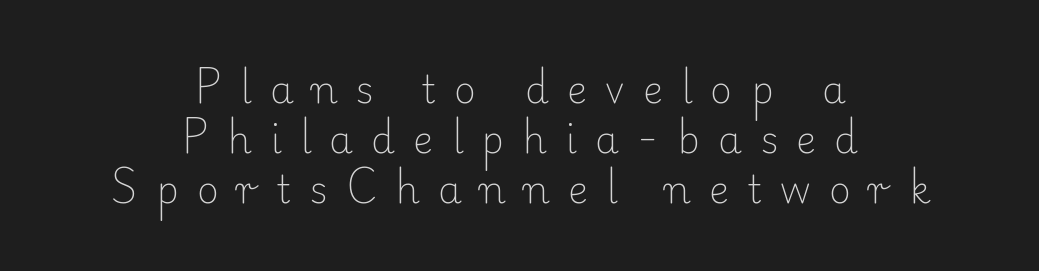
The image shows 38 px light serif type, upright; set centered, normal line spacing (1.31x), unusually wide letter spacing (+0.48 em), not underlined; low stroke contrast and a small x-height.
